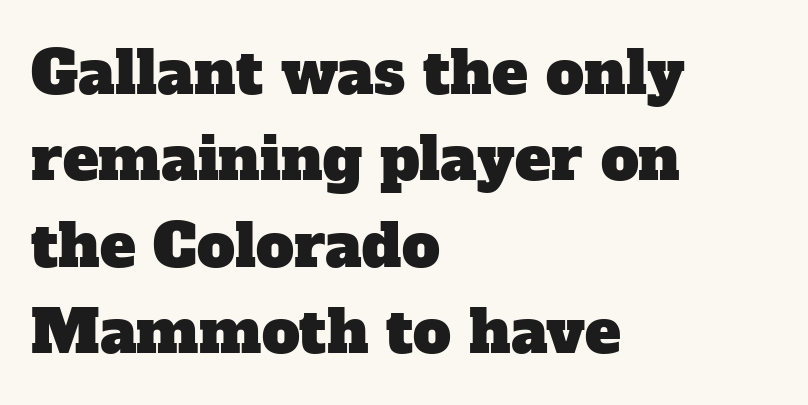
If you measured baseline to baseline, you'd find a middling distance. A classic flush-left, rag-right setting is used for this passage. The glyphs are unaccompanied by any horizontal stroke below them. Each letter keeps its own natural width here, so spacing adapts to shape. Yep, those are serifs on the letters.
